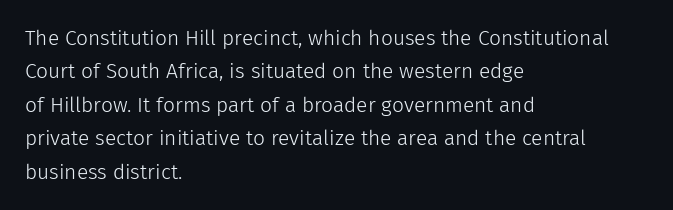
{"italic": "no", "bold": "no", "underline": "no", "align": "left", "line_spacing": "normal", "line_spacing_ratio": 1.59, "letter_spacing": "normal", "letter_spacing_em": 0.0, "glyph_px": 21}
